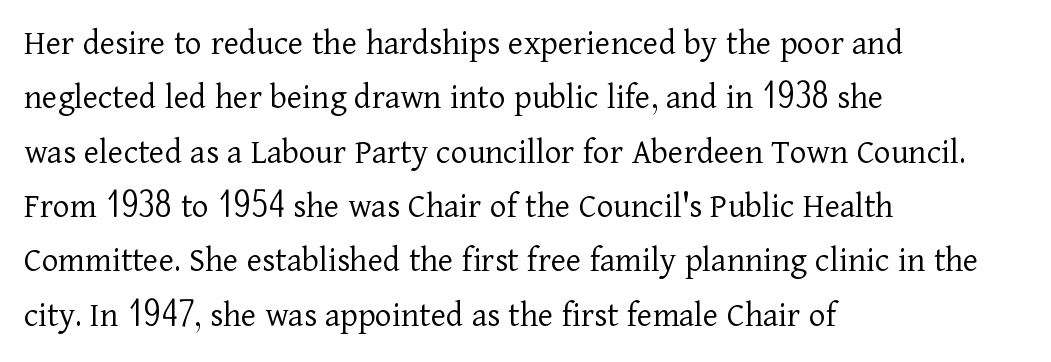
The image shows 36 px light serif type, upright; set left-aligned, normal line spacing (1.51x), normal letter spacing, not underlined; low stroke contrast and a medium x-height.
